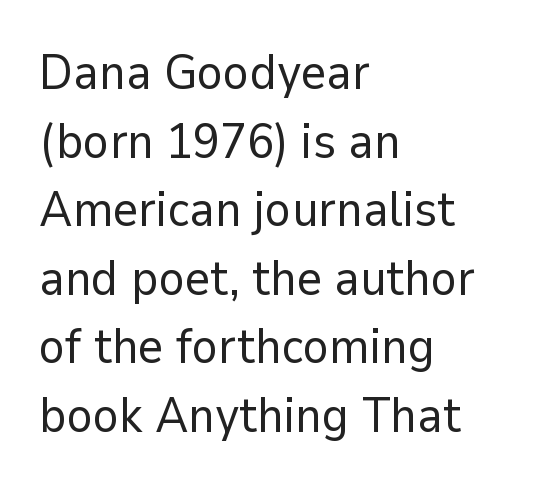
The image shows 49 px regular-weight sans-serif type, upright; set left-aligned, normal line spacing (1.4x), normal letter spacing, not underlined; low stroke contrast and a medium x-height.
